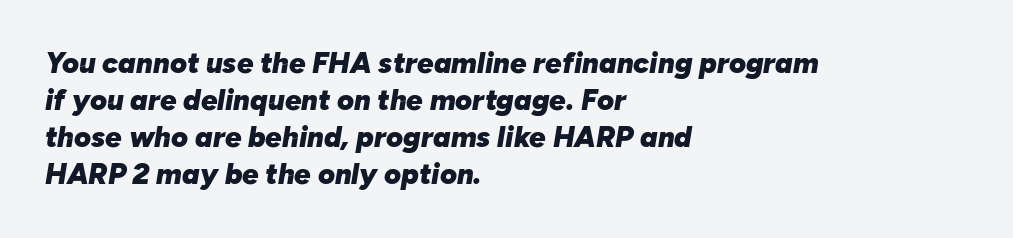
The image shows 29 px heavy type, italic (leaning right); set left-aligned, normal line spacing (1.28x), normal letter spacing, not underlined; low stroke contrast and a medium x-height.
